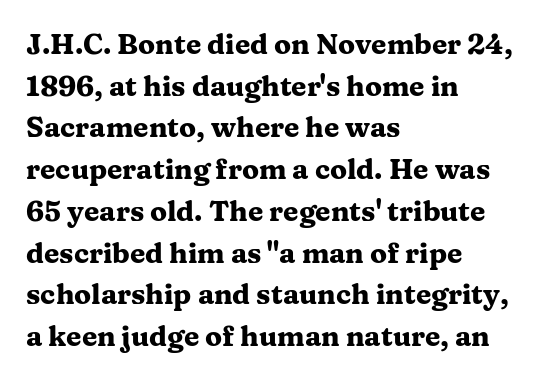
Q: Is the text bold? A: Yes.
Q: Is the text italic (slanted)? A: No, it is upright.
Q: Is the typeface a serif or a sans-serif typeface? A: Serif.
Q: Is the text underlined? A: No.
Q: How is the paragraph aligned? A: Left-aligned.
Q: Is the spacing between letters normal or unusually wide? A: Normal.
Q: Is the spacing between lines tight, normal or loose? A: Normal.
Q: Width (condensed, normal, or wide)? A: Wide.
Q: Stroke contrast? A: Medium.
Q: x-height? A: Medium.
Q: Monospaced? A: No.
